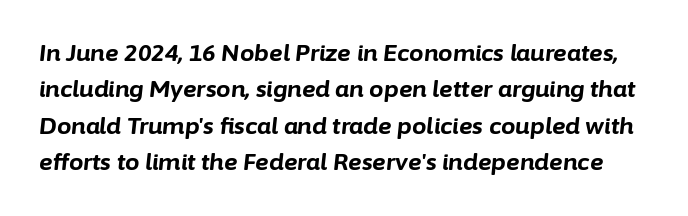
Q: Is the text bold? A: Yes.
Q: Is the text italic (slanted)? A: Yes, it leans right by about 6 degrees.
Q: Is the text underlined? A: No.
Q: Is the spacing between letters normal or unusually wide? A: Normal.
Q: Is the spacing between lines tight, normal or loose? A: Normal.
